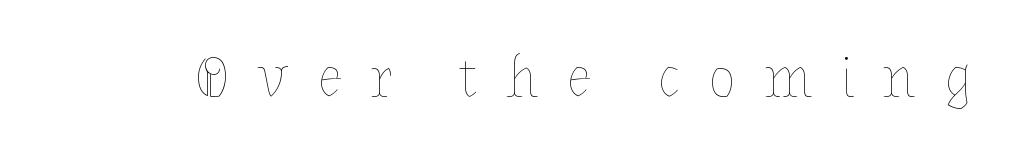
{"italic": "no", "bold": "no", "weight": "thin", "width": "normal", "stroke_contrast": "low", "x_height": "medium", "monospaced": "no", "underline": "no", "letter_spacing": "wide", "letter_spacing_em": 0.48, "glyph_px": 58}
